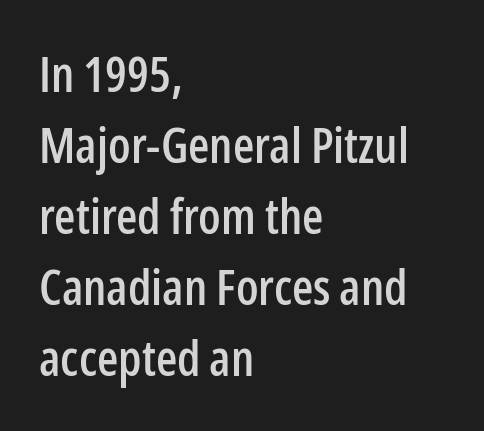
The image shows 49 px condensed sans-serif type, upright; set left-aligned, normal line spacing (1.45x), normal letter spacing, not underlined; low stroke contrast and a medium x-height.
